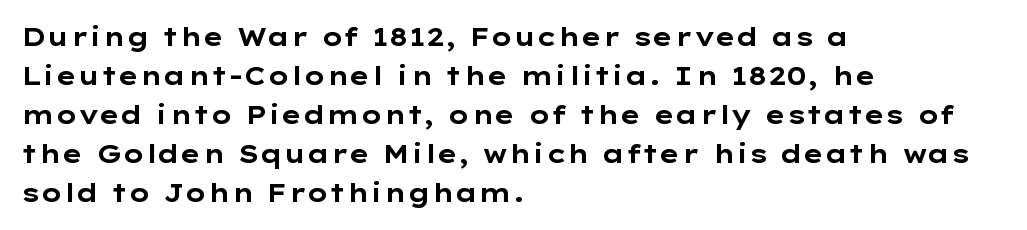
Q: Is the text bold? A: Yes.
Q: Is the text italic (slanted)? A: No, it is upright.
Q: Is the text underlined? A: No.
Q: How is the paragraph aligned? A: Left-aligned.
Q: Is the spacing between letters normal or unusually wide? A: Normal.
Q: Is the spacing between lines tight, normal or loose? A: Normal.
